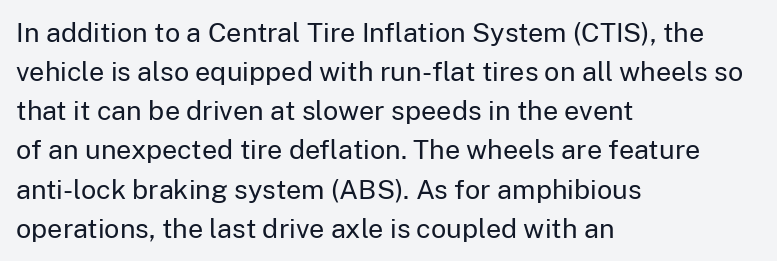
The image shows 27 px text type, upright; set left-aligned, normal line spacing (1.45x), normal letter spacing, not underlined.
